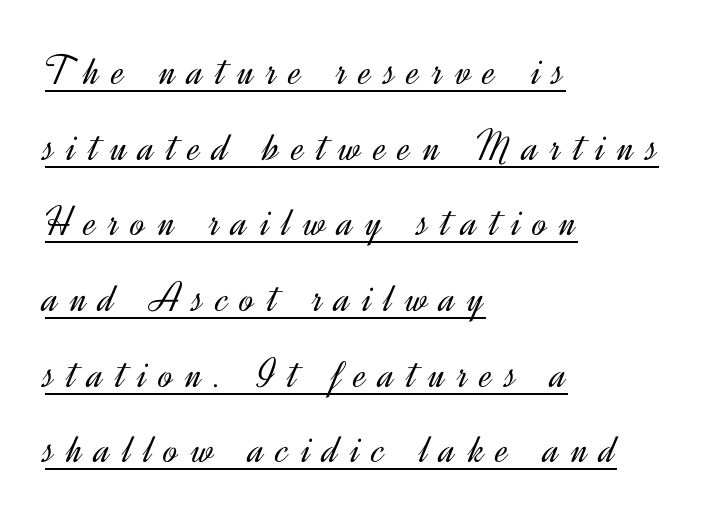
The image shows 43 px light sans-serif type; set left-aligned, line spacing 1.76x, unusually wide letter spacing (+0.29 em), underlined; a small x-height.
